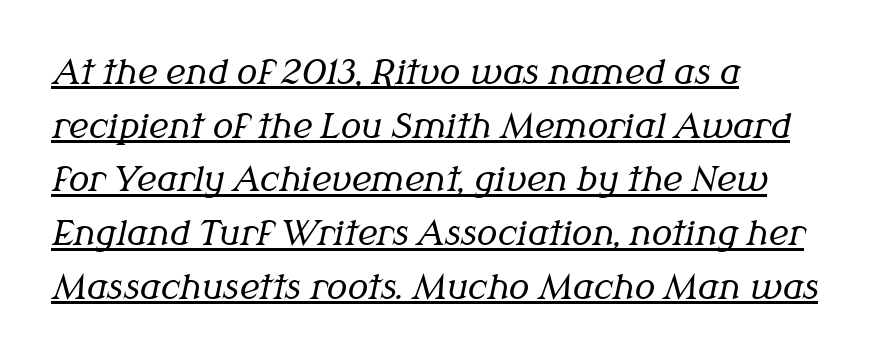
Q: Is the text bold? A: No.
Q: Is the text italic (slanted)? A: Yes, it leans right by about 12 degrees.
Q: Is the typeface a serif or a sans-serif typeface? A: Serif.
Q: Is the text underlined? A: Yes.
Q: How is the paragraph aligned? A: Left-aligned.
Q: Is the spacing between letters normal or unusually wide? A: Normal.
Q: Is the spacing between lines tight, normal or loose? A: Normal.
Q: Width (condensed, normal, or wide)? A: Normal.
Q: Stroke contrast? A: Medium.
Q: x-height? A: Medium.
Q: Monospaced? A: No.
